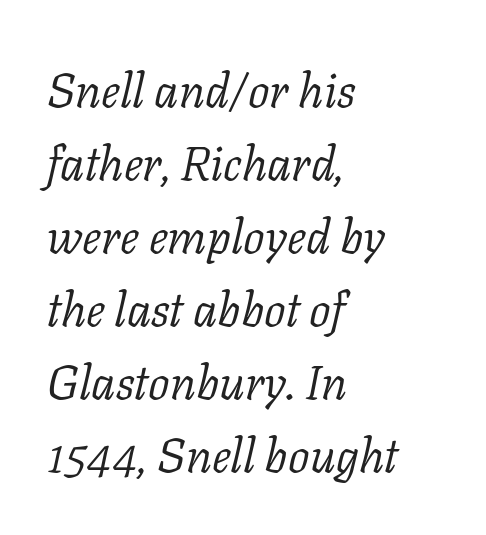
{"serif": "yes", "italic": "yes", "lean": "right", "slant_degrees": 11, "bold": "no", "weight": "light", "width": "normal", "stroke_contrast": "low", "x_height": "medium", "monospaced": "no", "underline": "no", "align": "left", "line_spacing": "normal", "line_spacing_ratio": 1.52, "letter_spacing": "normal", "letter_spacing_em": 0.0, "glyph_px": 48}
